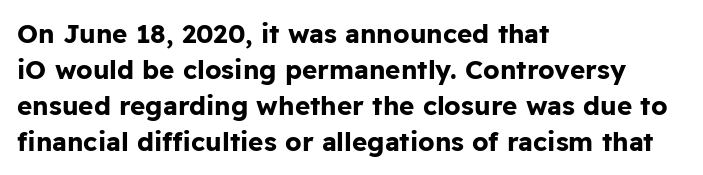
{"italic": "no", "bold": "yes", "underline": "no", "align": "left", "line_spacing": "normal", "line_spacing_ratio": 1.38, "letter_spacing": "normal", "letter_spacing_em": 0.0, "glyph_px": 26}
